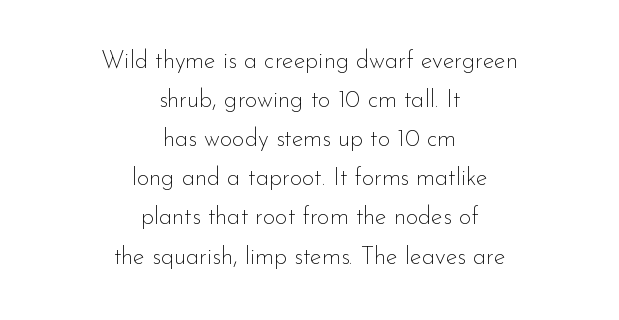
Q: Is the text bold? A: No.
Q: Is the text italic (slanted)? A: No, it is upright.
Q: Is the text underlined? A: No.
Q: How is the paragraph aligned? A: Centered.
Q: Is the spacing between letters normal or unusually wide? A: Normal.
Q: Is the spacing between lines tight, normal or loose? A: Normal.
